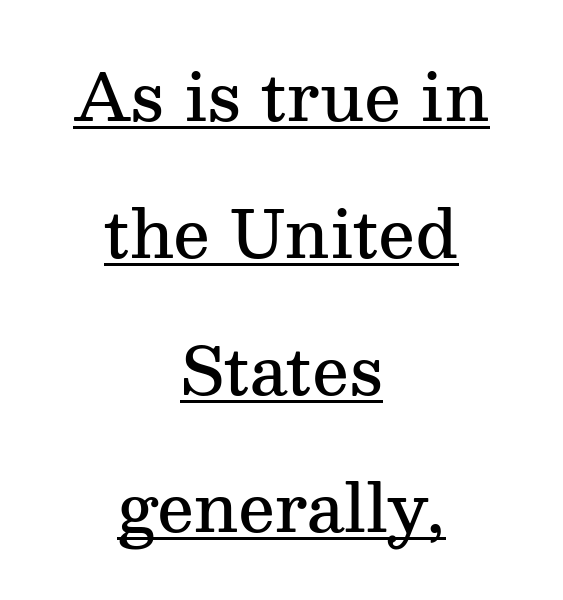
Q: Is the text bold? A: Semi-bold.
Q: Is the text italic (slanted)? A: No, it is upright.
Q: Is the typeface a serif or a sans-serif typeface? A: Serif.
Q: Is the text underlined? A: Yes.
Q: How is the paragraph aligned? A: Centered.
Q: Is the spacing between letters normal or unusually wide? A: Normal.
Q: Is the spacing between lines tight, normal or loose? A: Loose.
Q: Width (condensed, normal, or wide)? A: Normal.
Q: Stroke contrast? A: Medium.
Q: x-height? A: Medium.
Q: Monospaced? A: No.
